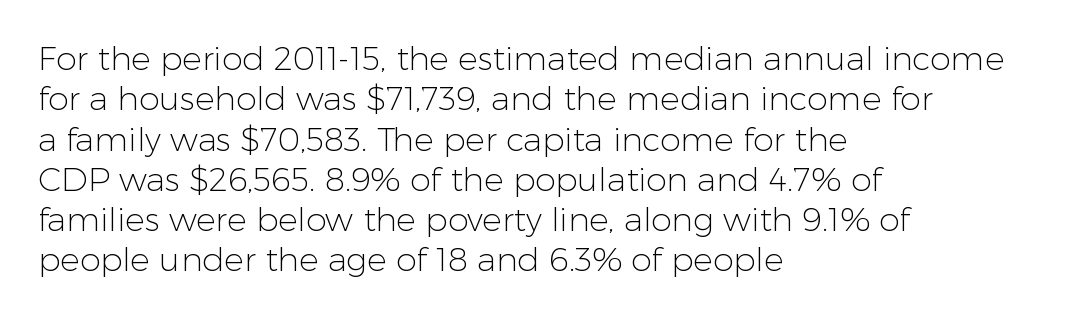
Q: Is the text bold? A: No.
Q: Is the text italic (slanted)? A: No, it is upright.
Q: Is the typeface a serif or a sans-serif typeface? A: Sans-serif.
Q: Is the text underlined? A: No.
Q: How is the paragraph aligned? A: Left-aligned.
Q: Is the spacing between letters normal or unusually wide? A: Normal.
Q: Width (condensed, normal, or wide)? A: Normal.
Q: Stroke contrast? A: Low.
Q: x-height? A: Medium.
Q: Monospaced? A: No.
